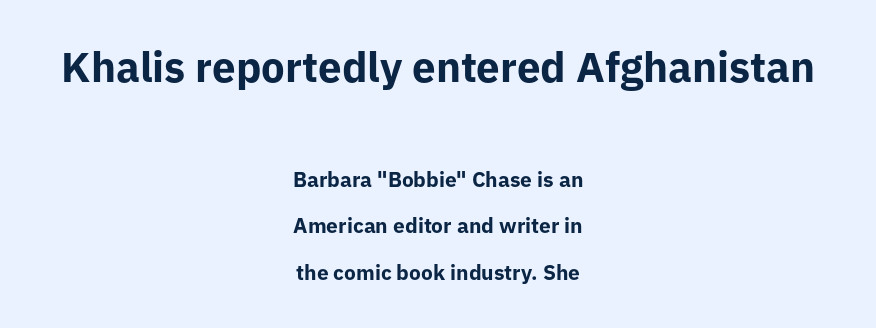
{"serif": "no", "italic": "no", "bold": "yes", "weight": "bold", "width": "normal", "stroke_contrast": "low", "x_height": "medium", "monospaced": "no", "underline": "no", "align": "center", "line_spacing": "loose", "line_spacing_ratio": 2.22, "letter_spacing": "normal", "letter_spacing_em": 0.0, "larger_block": "first", "size_ratio": 2.0, "glyph_px": 42}
